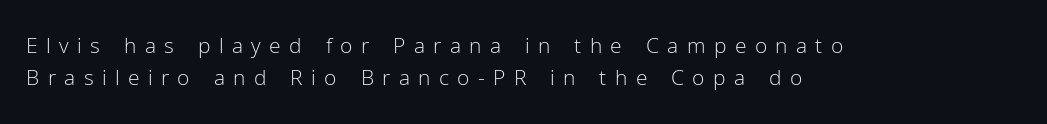
The image shows 21 px text type, upright; set left-aligned, normal line spacing (1.51x), unusually wide letter spacing (+0.4 em), not underlined.
